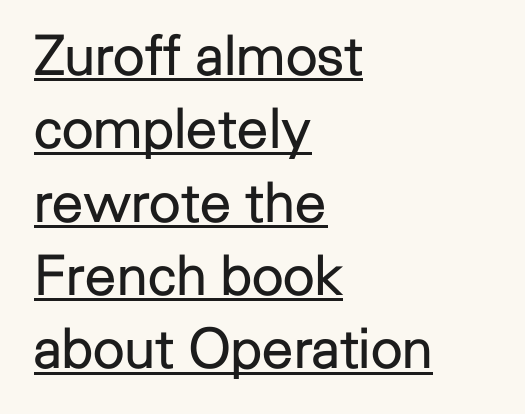
The image shows 56 px regular-weight sans-serif type, upright; set left-aligned, normal line spacing (1.31x), normal letter spacing, underlined; low stroke contrast and a medium x-height.
